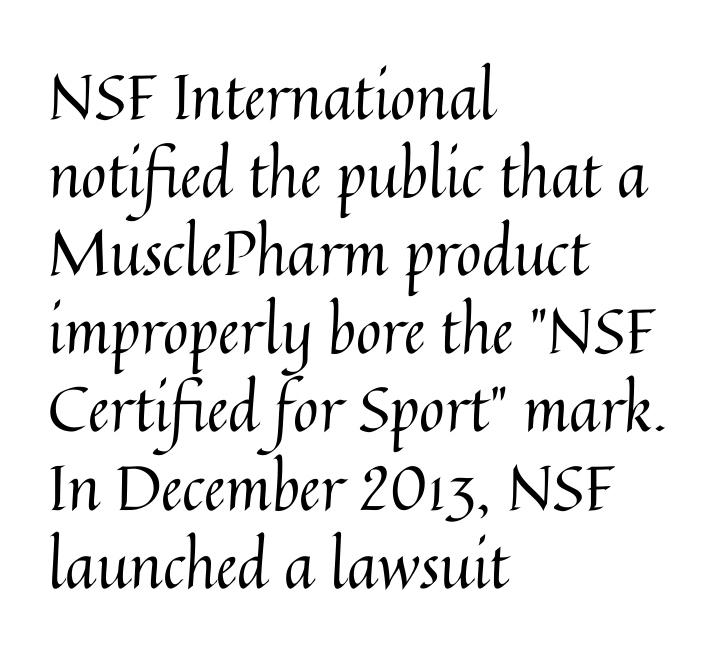
Q: Is the text bold? A: No.
Q: Is the text italic (slanted)? A: Yes.
Q: Is the text underlined? A: No.
Q: How is the paragraph aligned? A: Left-aligned.
Q: Is the spacing between letters normal or unusually wide? A: Normal.
Q: Is the spacing between lines tight, normal or loose? A: Normal.
Q: Width (condensed, normal, or wide)? A: Normal.
Q: Stroke contrast? A: Medium.
Q: x-height? A: Medium.
Q: Monospaced? A: No.
